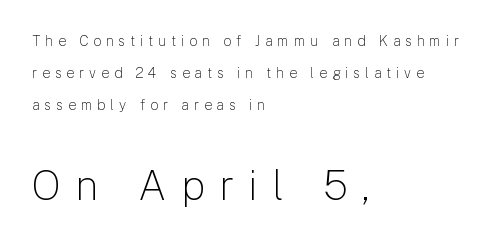
The image shows 41 px light sans-serif type, upright; set left-aligned, loose line spacing (2.28x), unusually wide letter spacing (+0.35 em), not underlined; the second (bottom) block is 2.93x larger; low stroke contrast and a medium x-height.
